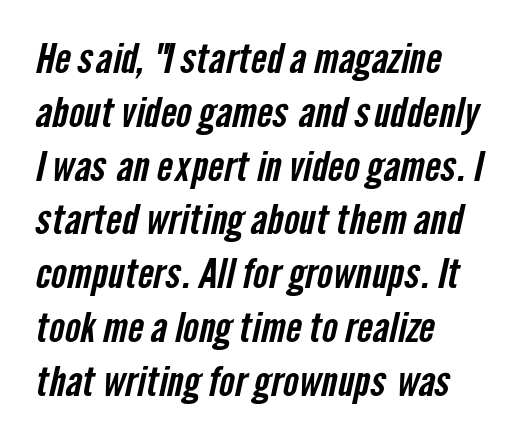
{"serif": "no", "width": "condensed", "stroke_contrast": "low", "x_height": "medium", "monospaced": "no", "underline": "no", "align": "left", "line_spacing": "normal", "line_spacing_ratio": 1.28, "letter_spacing": "normal", "letter_spacing_em": 0.0, "glyph_px": 42}
